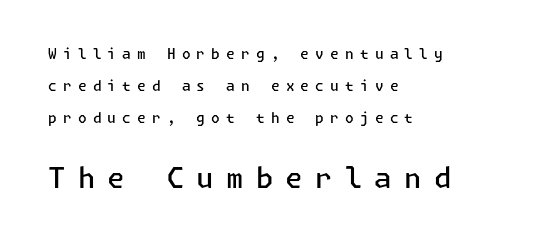
Q: Is the text bold? A: Semi-bold.
Q: Is the text italic (slanted)? A: No, it is upright.
Q: Is the typeface a serif or a sans-serif typeface? A: Sans-serif.
Q: Is the text underlined? A: No.
Q: How is the paragraph aligned? A: Left-aligned.
Q: Is the spacing between letters normal or unusually wide? A: Unusually wide.
Q: Is the spacing between lines tight, normal or loose? A: Loose.
Q: Which block of text is set in a larger size, the first (top) or the second (bottom)? A: The second (bottom) one.
Q: Width (condensed, normal, or wide)? A: Normal.
Q: Stroke contrast? A: Low.
Q: x-height? A: Medium.
